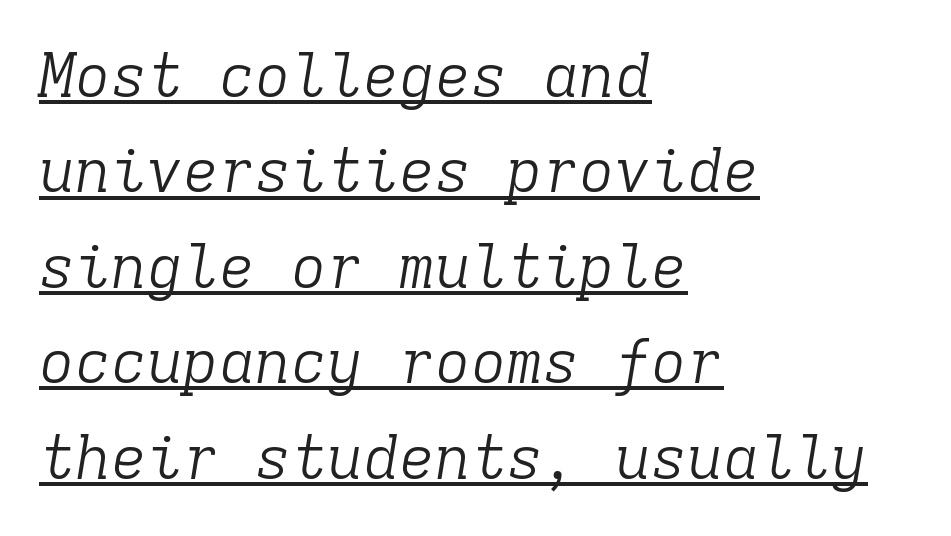
{"serif": "yes", "italic": "yes", "lean": "right", "slant_degrees": 9, "bold": "no", "weight": "light", "width": "normal", "stroke_contrast": "low", "x_height": "medium", "monospaced": "yes", "underline": "yes", "align": "left", "line_spacing": "normal", "line_spacing_ratio": 1.59, "letter_spacing": "normal", "letter_spacing_em": 0.0, "glyph_px": 60}
